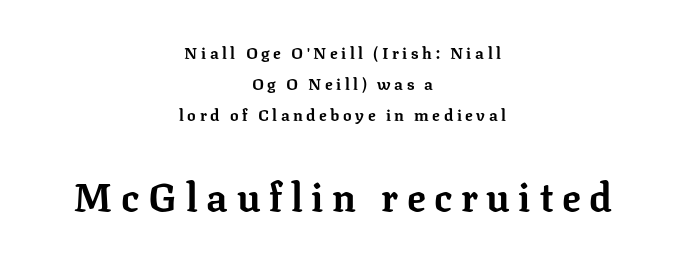
The later block is typeset at a bigger size than the earlier block. Here the designer chose a conventional face with non-uniform glyph widths. Regarding leading, the lines here are spaced well apart. Typesetter's note: full bold, strokes at maximum text heaviness. Upright lettering throughout. Any mark beneath the type? The region is blank.
